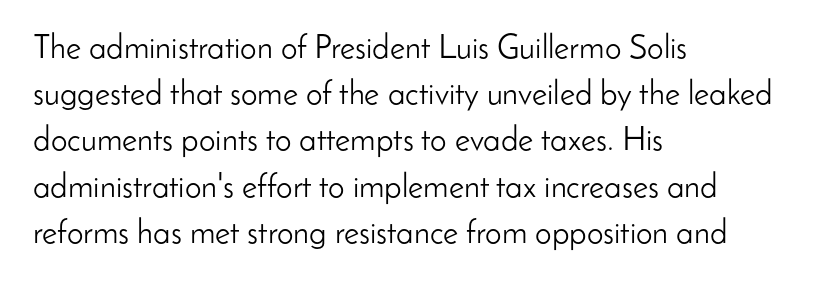
The image shows 33 px light sans-serif type, upright; set left-aligned, normal line spacing (1.4x), normal letter spacing, not underlined; low stroke contrast and a small x-height.
